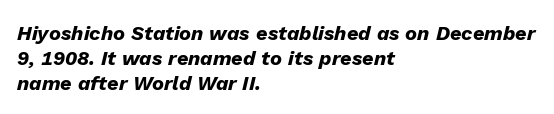
The image shows 20 px bold type, italic (leaning right); set left-aligned, line spacing 1.24x, normal letter spacing, not underlined.
